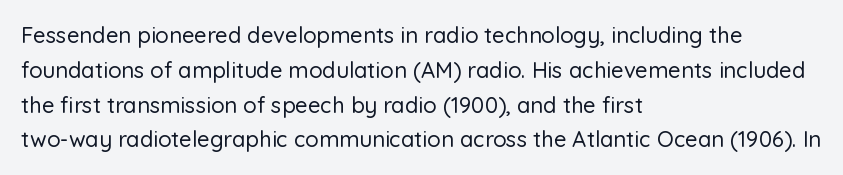
The letters stand straight up with perfectly vertical stems. The strip under each line holds only bare page. Each new line begins a customary step beneath the previous one. Inter-character spacing is left at the font's built-in metrics. The paragraph shown leans on its left margin.
